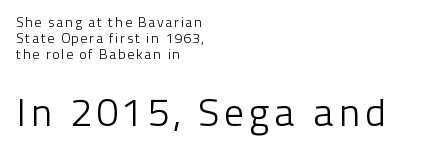
The image shows 40 px light sans-serif type, upright; set left-aligned, tight line spacing (1.15x), not underlined; the second (bottom) block is 2.86x larger; low stroke contrast and a medium x-height.
